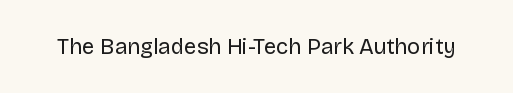
Q: Is the text bold? A: No.
Q: Is the text italic (slanted)? A: No, it is upright.
Q: Is the text underlined? A: No.
Q: Is the spacing between letters normal or unusually wide? A: Normal.
